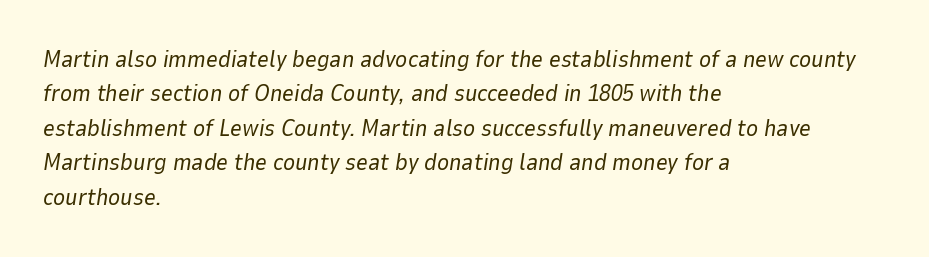
Summary of weight: not heavy and not bold. Between one letter and the next there's only the usual sliver of space. Leading matches the norm, producing a regular column. Does the copy run flush right? No — it runs flush left.
